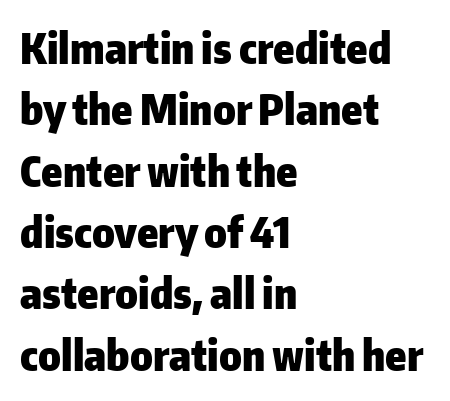
Q: Is the text bold? A: Yes.
Q: Is the text italic (slanted)? A: No, it is upright.
Q: Is the typeface a serif or a sans-serif typeface? A: Sans-serif.
Q: Is the text underlined? A: No.
Q: How is the paragraph aligned? A: Left-aligned.
Q: Is the spacing between letters normal or unusually wide? A: Normal.
Q: Is the spacing between lines tight, normal or loose? A: Normal.
Q: Width (condensed, normal, or wide)? A: Normal.
Q: Stroke contrast? A: Low.
Q: x-height? A: Medium.
Q: Monospaced? A: No.
